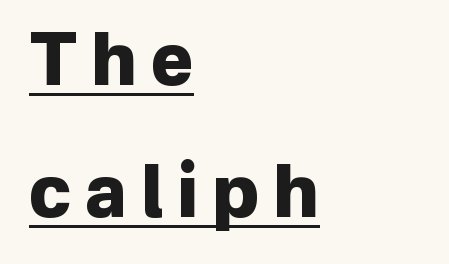
{"serif": "no", "italic": "no", "bold": "yes", "weight": "heavy", "width": "normal", "stroke_contrast": "low", "x_height": "medium", "monospaced": "no", "underline": "yes", "align": "left", "line_spacing_ratio": 1.84, "glyph_px": 72}
